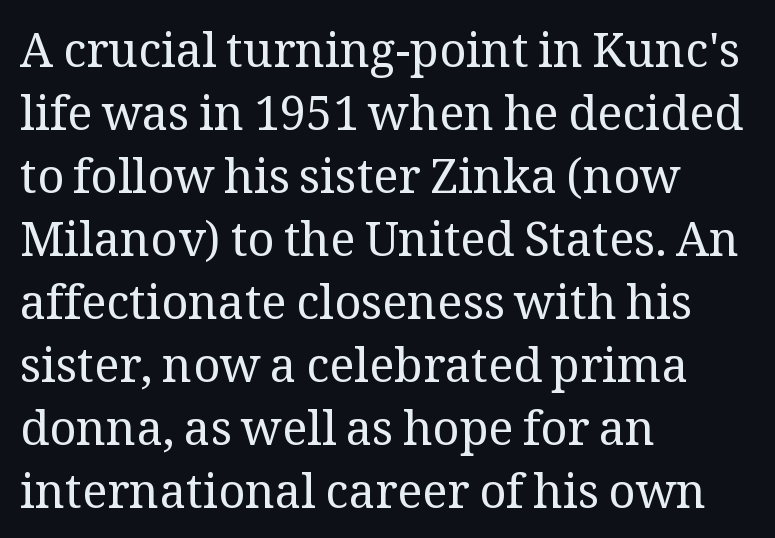
The image shows 47 px regular-weight serif type, upright; set left-aligned, normal line spacing (1.34x), normal letter spacing, not underlined; medium stroke contrast and a medium x-height.
